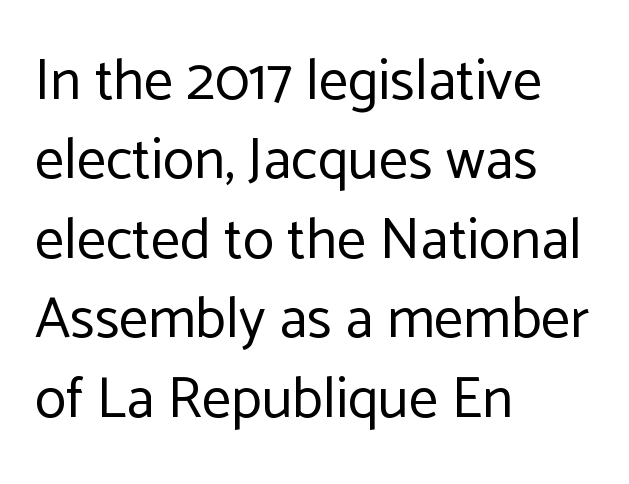
The image shows 58 px regular-weight sans-serif type, upright; set left-aligned, normal line spacing (1.37x), normal letter spacing, not underlined; low stroke contrast and a medium x-height.
